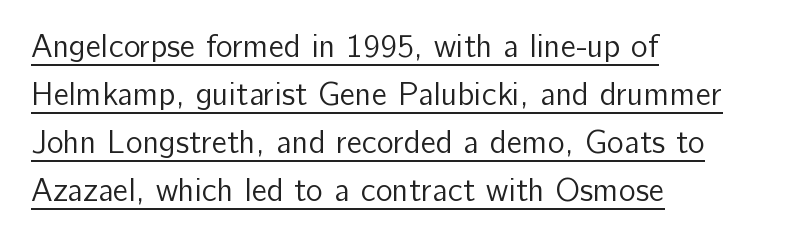
{"serif": "no", "italic": "no", "bold": "no", "weight": "regular", "width": "normal", "stroke_contrast": "low", "x_height": "medium", "monospaced": "no", "underline": "yes", "align": "left", "line_spacing": "normal", "line_spacing_ratio": 1.5, "letter_spacing": "normal", "letter_spacing_em": 0.0, "glyph_px": 32}
